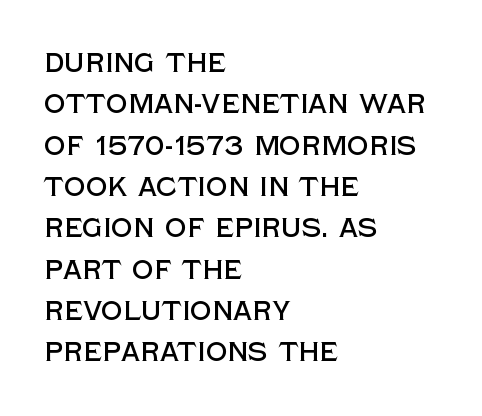
{"italic": "no", "underline": "no", "align": "left", "line_spacing": "normal", "line_spacing_ratio": 1.53, "letter_spacing": "normal", "letter_spacing_em": 0.0, "glyph_px": 27}
